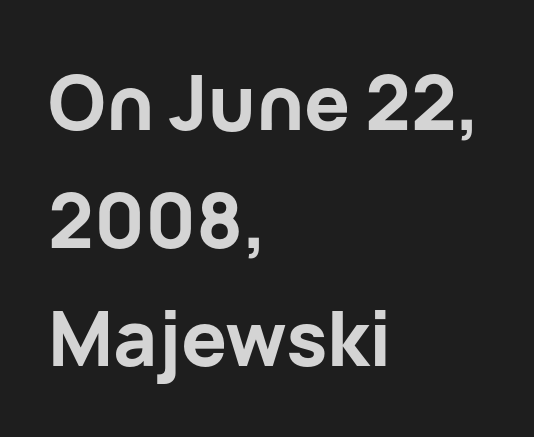
{"serif": "no", "italic": "no", "bold": "yes", "weight": "bold", "width": "normal", "stroke_contrast": "low", "x_height": "medium", "monospaced": "no", "underline": "no", "align": "left", "line_spacing": "normal", "line_spacing_ratio": 1.55, "letter_spacing": "normal", "letter_spacing_em": 0.0, "glyph_px": 76}
